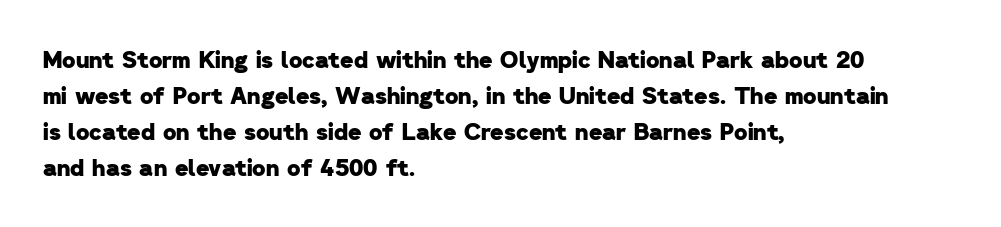
The setting favours the left margin, as ordinary paragraphs usually do. The rows are spaced the way most documents space them. The zone under the glyphs is completely vacant. Does extra space separate the letters? No, they use regular spacing.
